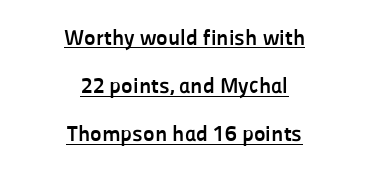
The image shows 22 px bold type, upright; set centered, loose line spacing (2.19x), normal letter spacing, underlined.
